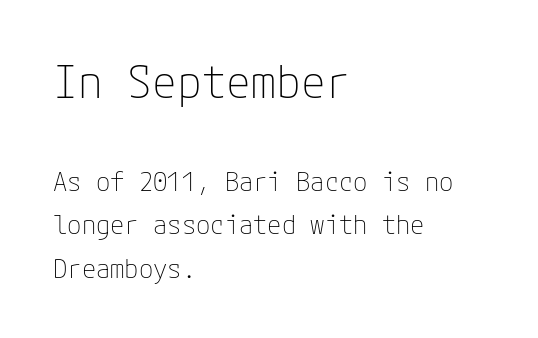
The image shows 45 px thin sans-serif type, upright; set left-aligned, normal line spacing (1.68x), normal letter spacing, not underlined; the first (top) block is 1.73x larger; low stroke contrast and a medium x-height.
